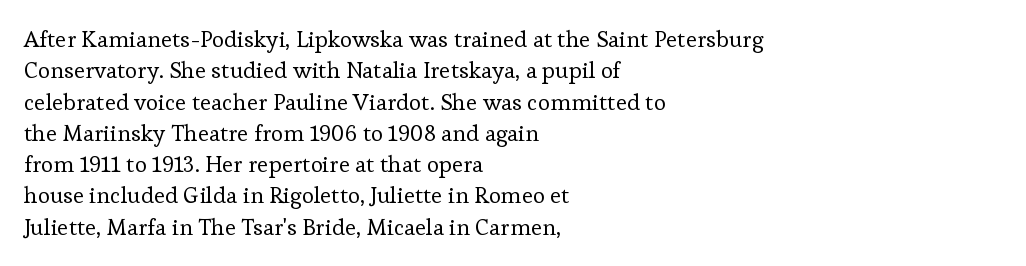
The image shows 23 px text type, upright; set left-aligned, normal line spacing (1.36x), normal letter spacing, not underlined.
